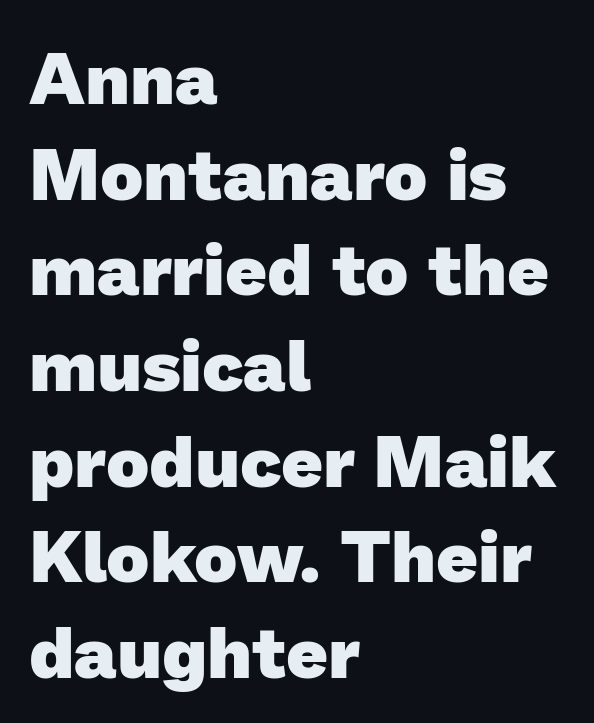
Unlike a traditional serif, this face leaves its strokes unadorned. The paragraph has a hard left edge and a soft right edge. Weight: bold. The face used here is proportionally spaced, like ordinary book or web type. Between one letter and the next there's only the usual sliver of space.
